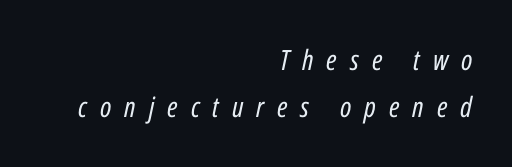
Q: Is the text bold? A: No.
Q: Is the text italic (slanted)? A: Yes, it leans right by about 12 degrees.
Q: Is the text underlined? A: No.
Q: How is the paragraph aligned? A: Right-aligned.
Q: Is the spacing between letters normal or unusually wide? A: Unusually wide.
Q: Is the spacing between lines tight, normal or loose? A: Normal.
Q: Width (condensed, normal, or wide)? A: Condensed.
Q: Stroke contrast? A: Low.
Q: x-height? A: Medium.
Q: Monospaced? A: No.
